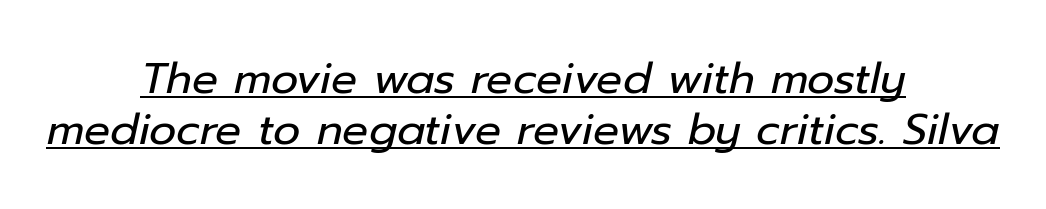
Q: Is the text bold? A: No.
Q: Is the text italic (slanted)? A: Yes, it leans right by about 12 degrees.
Q: Is the text underlined? A: Yes.
Q: How is the paragraph aligned? A: Centered.
Q: Is the spacing between letters normal or unusually wide? A: Normal.
Q: Width (condensed, normal, or wide)? A: Normal.
Q: Stroke contrast? A: Low.
Q: x-height? A: Medium.
Q: Monospaced? A: No.
